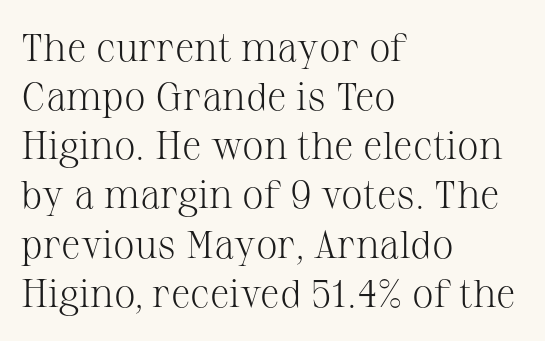
The image shows 39 px light serif type, upright; set left-aligned, normal line spacing (1.26x), normal letter spacing, not underlined; medium stroke contrast and a medium x-height.
